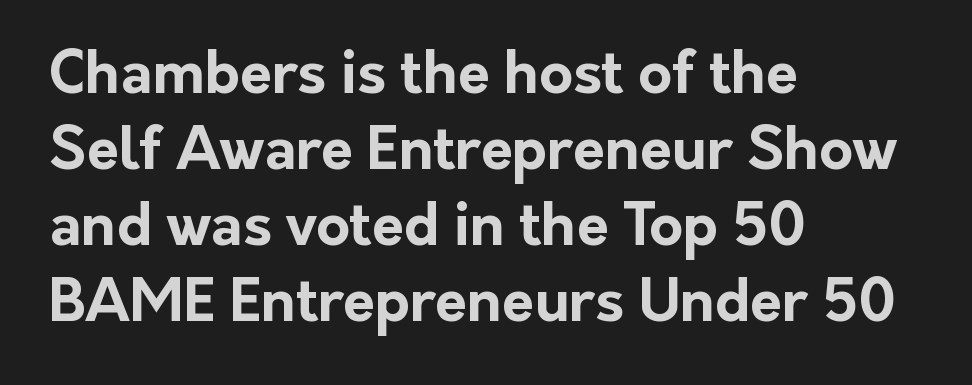
The compositor pushed each line to the left boundary. You could not count columns in this text — the font is proportionally spaced. Each word holds together tightly as a unit, with standard inter-letter gaps. As a designer I'd log this as weight 700, bold.
